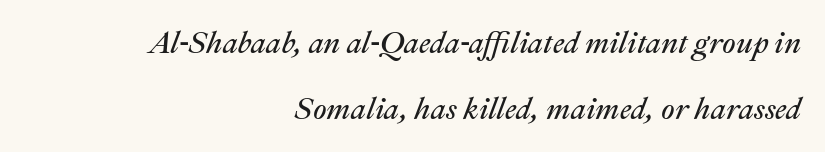
{"italic": "yes", "lean": "right", "slant_degrees": 22, "bold": "no", "weight": "regular", "width": "normal", "stroke_contrast": "medium", "x_height": "medium", "monospaced": "no", "underline": "no", "align": "right", "line_spacing": "loose", "line_spacing_ratio": 2.19, "letter_spacing": "normal", "letter_spacing_em": 0.0, "glyph_px": 30}
